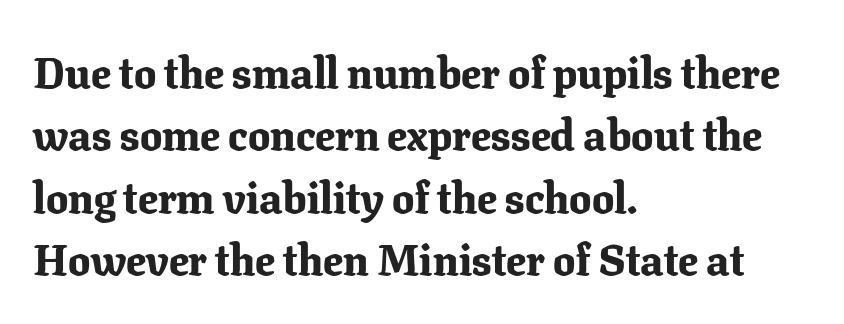
Do the characters align in a grid? No, the font is proportional. The rendering shows small feet on the letterforms — a serif design. These lines keep a tight, regular rhythm from letter to letter. Short and long lines alike share a common starting point at left. Plenty of ink on the page — the face is bold.
